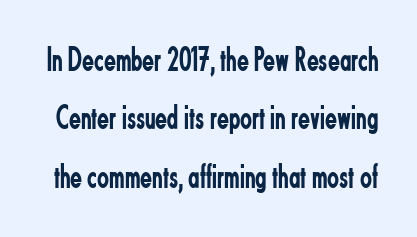
The image shows 35 px regular-weight, condensed sans-serif type, upright; set normal line spacing (1.67x), normal letter spacing, not underlined; low stroke contrast and a small x-height.
